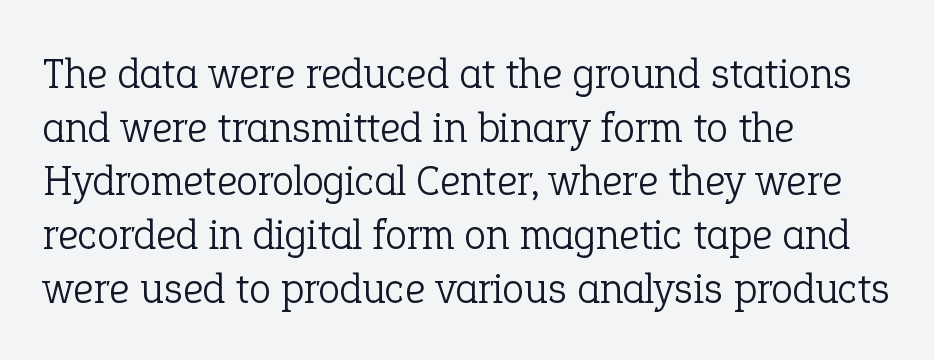
{"serif": "yes", "italic": "no", "bold": "no", "weight": "light", "width": "normal", "stroke_contrast": "low", "x_height": "medium", "monospaced": "no", "underline": "no", "align": "left", "line_spacing_ratio": 1.22, "letter_spacing": "normal", "letter_spacing_em": 0.0, "glyph_px": 44}
